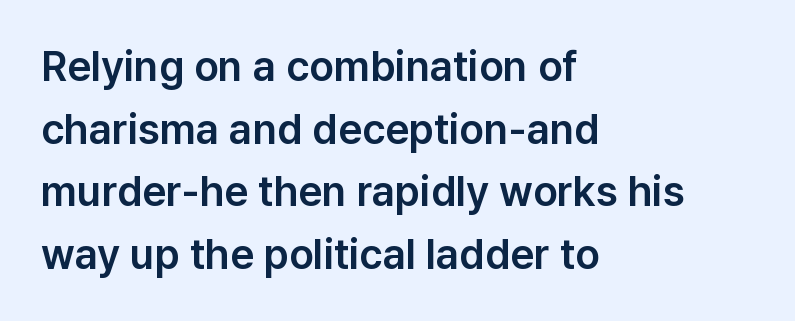
The image shows 42 px sans-serif type, upright; set left-aligned, normal line spacing (1.49x), normal letter spacing, not underlined; low stroke contrast and a medium x-height.
